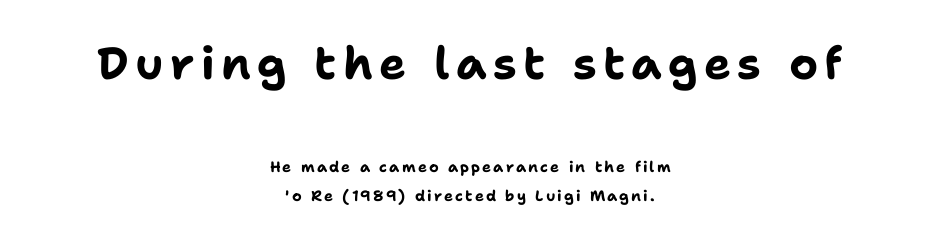
The compositor balanced each line on the midline. Note the varied advance widths — an 'i' is clearly narrower than an 'm'. Set as a true bold cut, around the 700 mark. The emphasis by scale lands on block number one, above.
